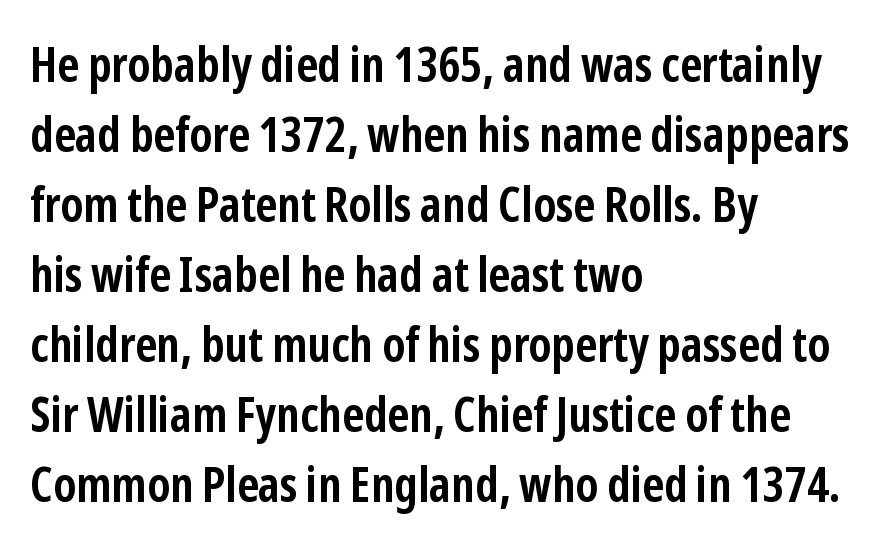
{"serif": "no", "italic": "no", "bold": "yes", "weight": "semibold", "width": "condensed", "stroke_contrast": "low", "x_height": "medium", "monospaced": "no", "underline": "no", "align": "left", "line_spacing": "normal", "line_spacing_ratio": 1.46, "letter_spacing": "normal", "letter_spacing_em": 0.0, "glyph_px": 48}
